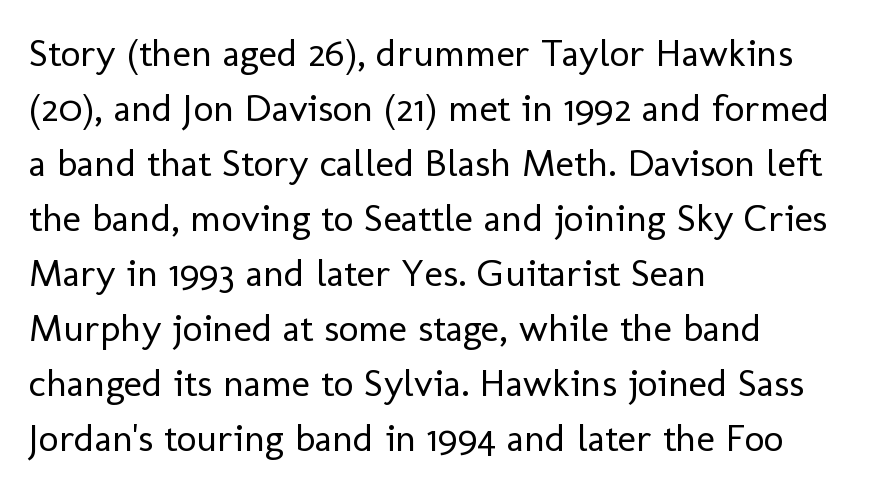
The image shows 39 px regular-weight sans-serif type, upright; set left-aligned, normal line spacing (1.41x), normal letter spacing, not underlined; low stroke contrast and a medium x-height.
